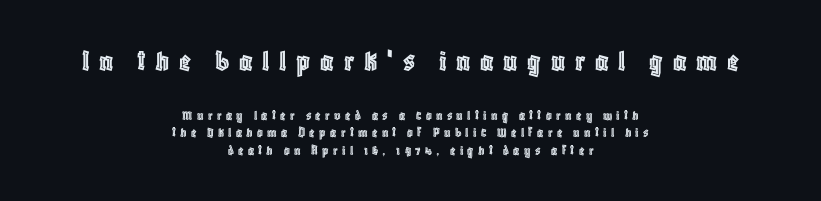
The image shows 31 px condensed type, upright; set centered, normal line spacing (1.25x), unusually wide letter spacing (+0.31 em), not underlined; the first (top) block is 2.21x larger; a large x-height.
